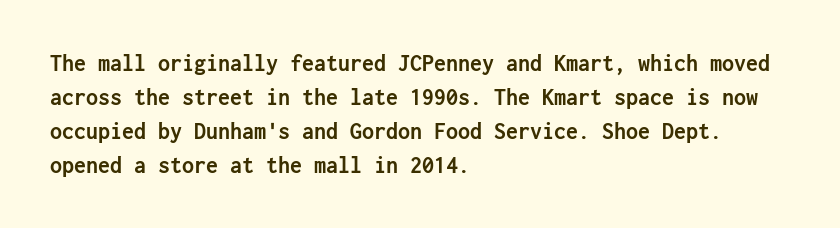
The image shows 24 px bold type, upright; set left-aligned, normal line spacing (1.41x), normal letter spacing, not underlined.
